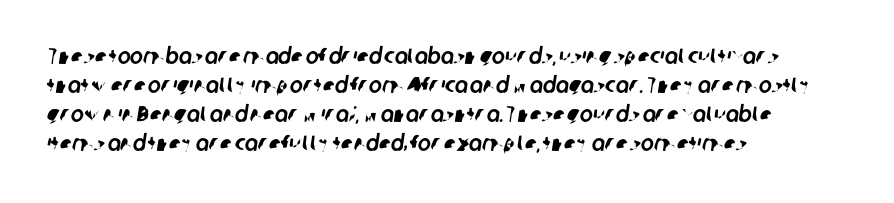
{"underline": "no", "align": "left", "line_spacing": "normal", "line_spacing_ratio": 1.32, "letter_spacing": "normal", "letter_spacing_em": 0.0, "glyph_px": 22}
